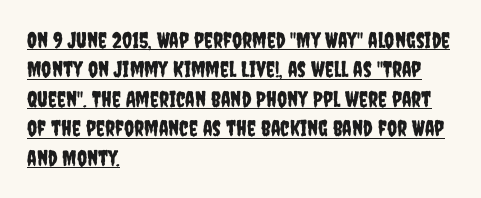
{"italic": "no", "underline": "yes", "align": "left", "line_spacing": "normal", "line_spacing_ratio": 1.34, "letter_spacing": "normal", "letter_spacing_em": 0.0, "glyph_px": 22}
